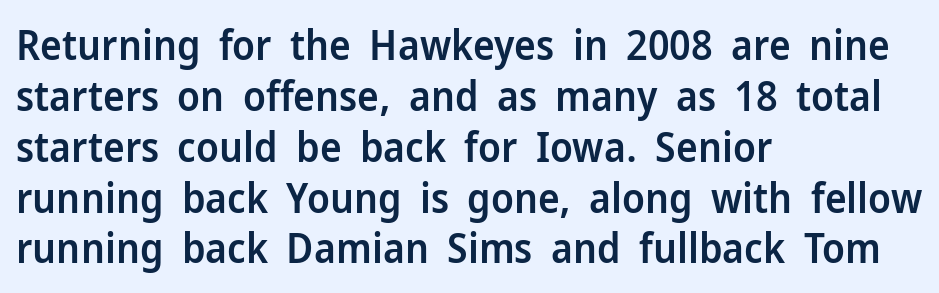
Q: Is the text bold? A: Semi-bold.
Q: Is the text italic (slanted)? A: No, it is upright.
Q: Is the typeface a serif or a sans-serif typeface? A: Sans-serif.
Q: Is the text underlined? A: No.
Q: How is the paragraph aligned? A: Left-aligned.
Q: Is the spacing between letters normal or unusually wide? A: Normal.
Q: Width (condensed, normal, or wide)? A: Normal.
Q: Stroke contrast? A: Low.
Q: x-height? A: Medium.
Q: Monospaced? A: No.
